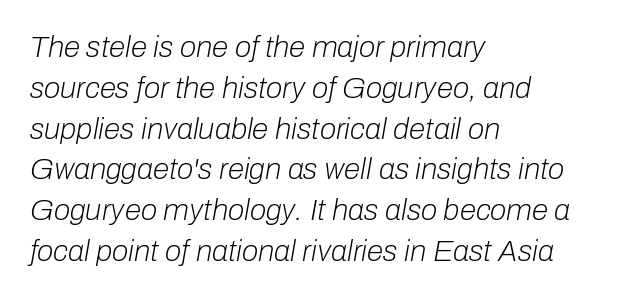
Inter-character spacing is left at the font's built-in metrics. The rendering uses a moderate line-height, typical for paragraphs. These lines stack with their left ends in a neat column. The passage shown leans; its letterforms are oblique.
